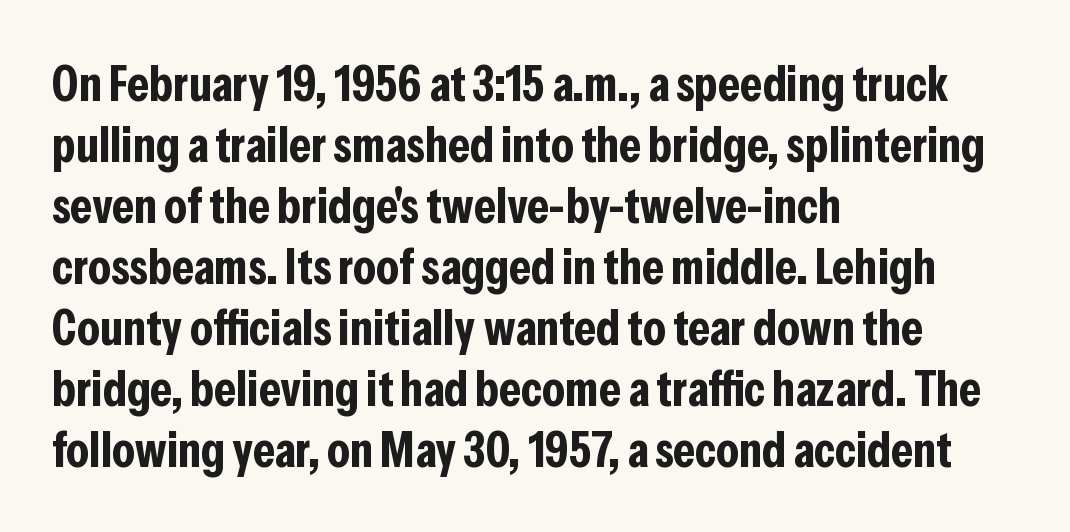
The image shows 50 px bold, condensed sans-serif type, upright; set left-aligned, line spacing 1.22x, normal letter spacing, not underlined; low stroke contrast and a medium x-height.
